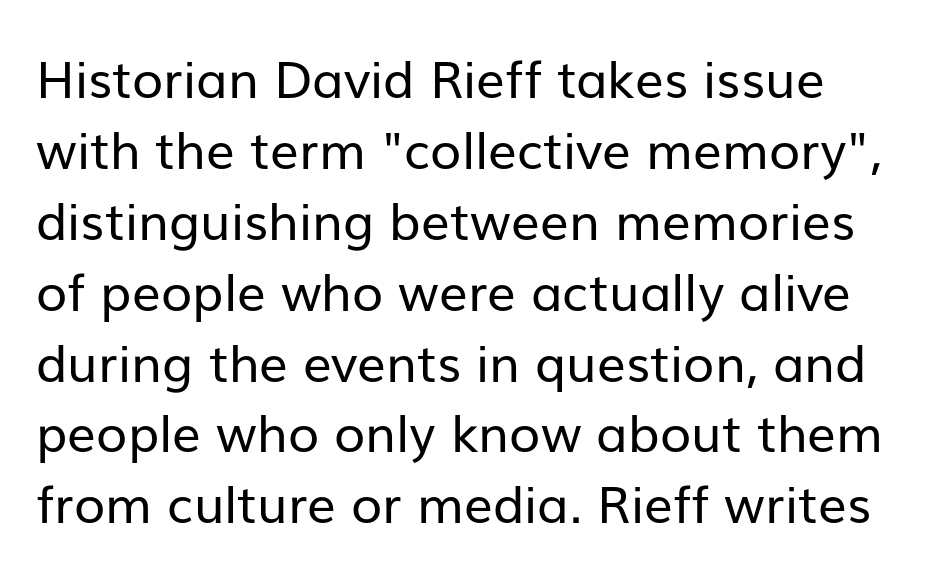
The image shows 51 px regular-weight sans-serif type, upright; set normal line spacing (1.39x), normal letter spacing, not underlined; low stroke contrast and a medium x-height.
